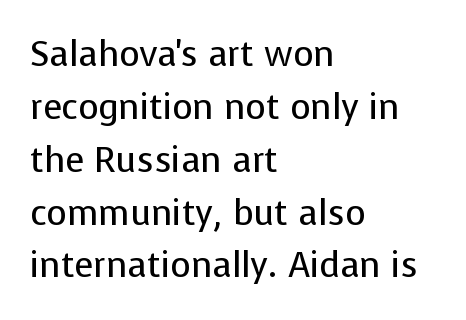
Q: Is the text bold? A: No.
Q: Is the text italic (slanted)? A: No, it is upright.
Q: Is the typeface a serif or a sans-serif typeface? A: Sans-serif.
Q: Is the text underlined? A: No.
Q: How is the paragraph aligned? A: Left-aligned.
Q: Is the spacing between letters normal or unusually wide? A: Normal.
Q: Is the spacing between lines tight, normal or loose? A: Normal.
Q: Width (condensed, normal, or wide)? A: Normal.
Q: Stroke contrast? A: Low.
Q: x-height? A: Medium.
Q: Monospaced? A: No.
